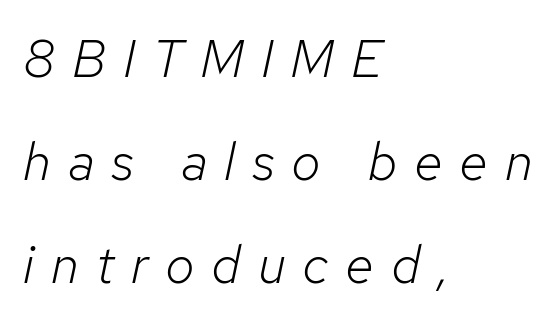
Q: Is the text bold? A: No.
Q: Is the text italic (slanted)? A: Yes, it leans right by about 12 degrees.
Q: Is the text underlined? A: No.
Q: How is the paragraph aligned? A: Left-aligned.
Q: Is the spacing between letters normal or unusually wide? A: Unusually wide.
Q: Is the spacing between lines tight, normal or loose? A: Loose.
Q: Width (condensed, normal, or wide)? A: Normal.
Q: Stroke contrast? A: Low.
Q: x-height? A: Medium.
Q: Monospaced? A: No.
